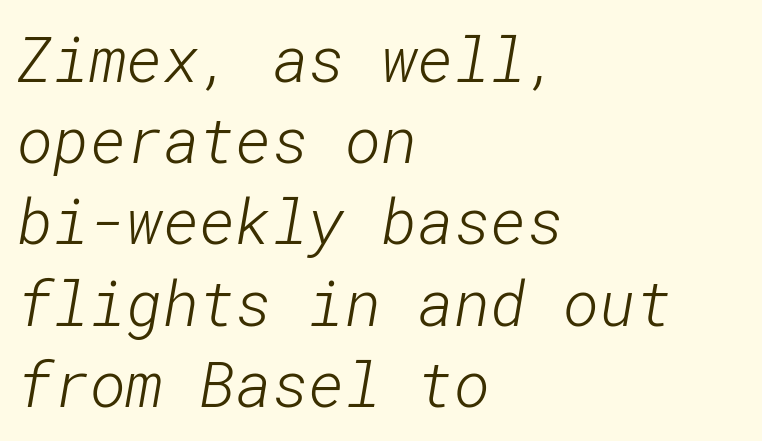
Are there feet on the stems? There aren't — it's a sans. Heaviness? Minimal to ordinary, like unemphasized prose. The space beneath each line is pristine and unruled. A student would call this left alignment; a typographer would say flush left, rag right.
